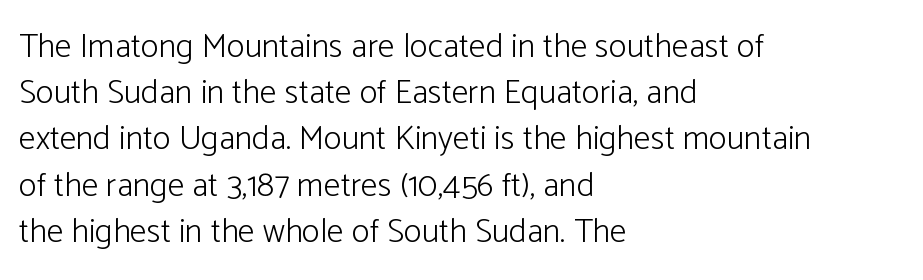
The image shows 34 px light sans-serif type, upright; set left-aligned, normal line spacing (1.36x), normal letter spacing, not underlined; low stroke contrast and a medium x-height.
